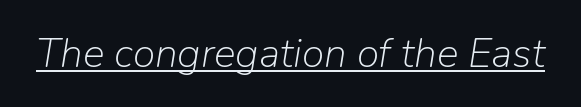
{"italic": "yes", "lean": "right", "slant_degrees": 9, "bold": "no", "weight": "light", "width": "normal", "stroke_contrast": "low", "x_height": "medium", "monospaced": "no", "underline": "yes", "letter_spacing": "normal", "letter_spacing_em": 0.0, "glyph_px": 41}
